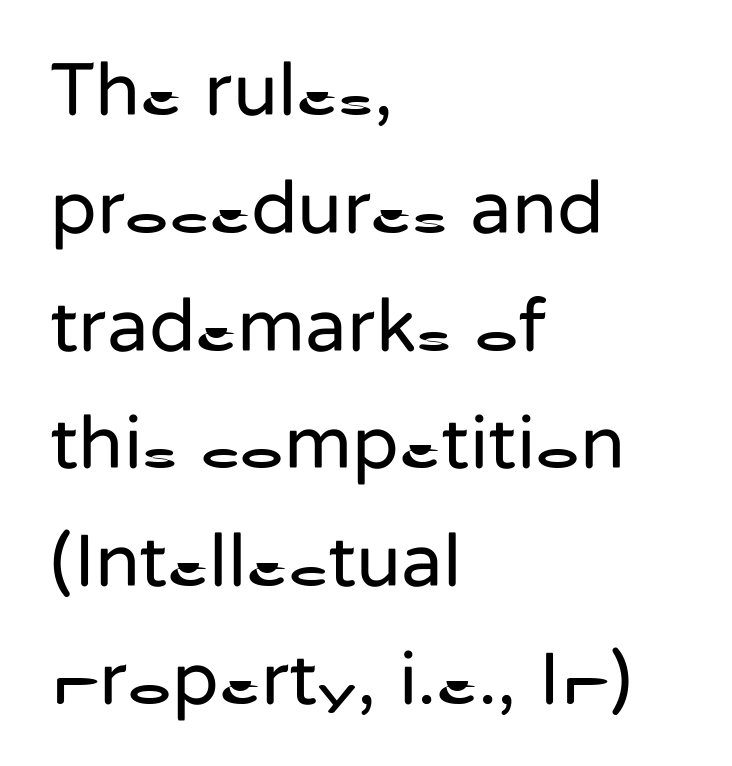
The font's upright variant was chosen for this text. Rule under the text: the space is simply empty. The lines sit at an ordinary, default distance from one another. Spacing verdict: proportional, widths tailored to each character.
